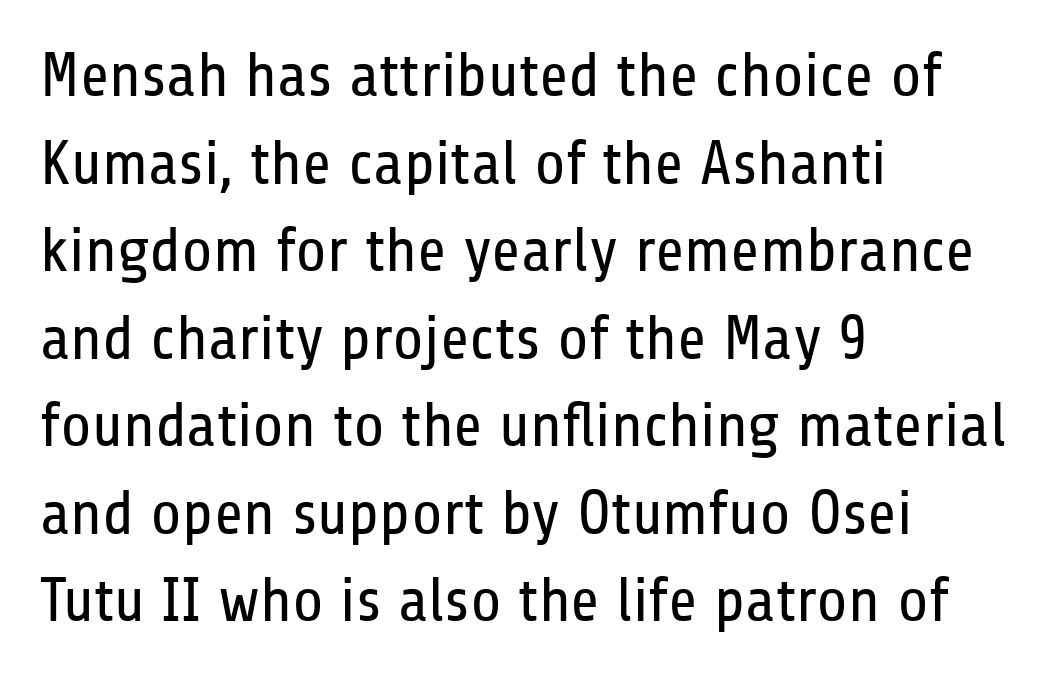
Q: Is the text bold? A: No.
Q: Is the text italic (slanted)? A: No, it is upright.
Q: Is the typeface a serif or a sans-serif typeface? A: Sans-serif.
Q: Is the text underlined? A: No.
Q: How is the paragraph aligned? A: Left-aligned.
Q: Is the spacing between letters normal or unusually wide? A: Normal.
Q: Is the spacing between lines tight, normal or loose? A: Normal.
Q: Width (condensed, normal, or wide)? A: Condensed.
Q: Stroke contrast? A: Low.
Q: x-height? A: Medium.
Q: Monospaced? A: No.
